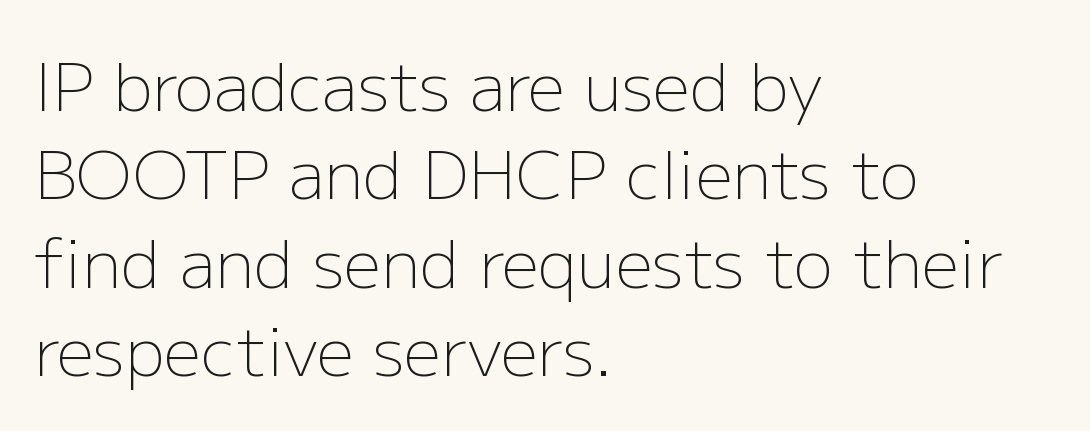
The image shows 66 px light sans-serif type, upright; set left-aligned, normal line spacing (1.34x), normal letter spacing, not underlined; low stroke contrast and a medium x-height.
